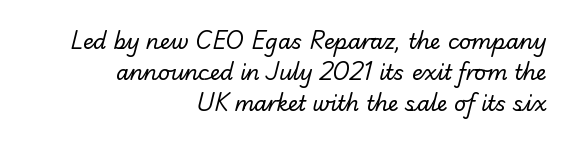
The image shows 21 px text type; set right-aligned, normal line spacing (1.47x), normal letter spacing, not underlined.
